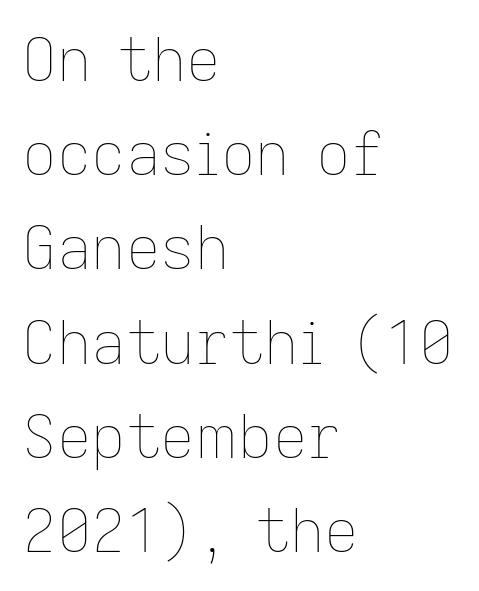
{"italic": "no", "bold": "no", "weight": "thin", "width": "normal", "stroke_contrast": "low", "x_height": "medium", "monospaced": "no", "underline": "no", "align": "left", "line_spacing": "normal", "line_spacing_ratio": 1.57, "letter_spacing": "normal", "letter_spacing_em": 0.0, "glyph_px": 60}
